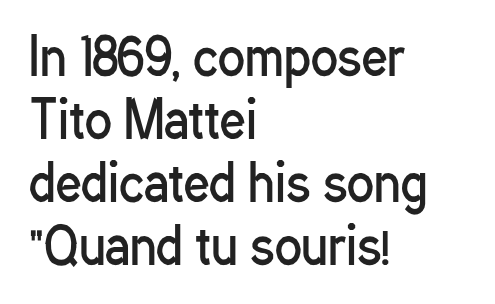
{"serif": "no", "italic": "no", "bold": "no", "weight": "regular", "width": "condensed", "stroke_contrast": "low", "x_height": "medium", "monospaced": "no", "underline": "no", "align": "left", "line_spacing": "normal", "line_spacing_ratio": 1.26, "letter_spacing": "normal", "letter_spacing_em": 0.0, "glyph_px": 50}
